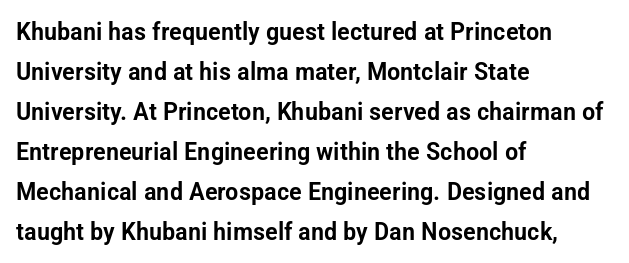
The lines are quadded left. Italic? Not at all — the glyphs are vertical. Interline gaps are of average width in this sample. Each row of text sits above clean, open space. These lines keep a tight, regular rhythm from letter to letter.
